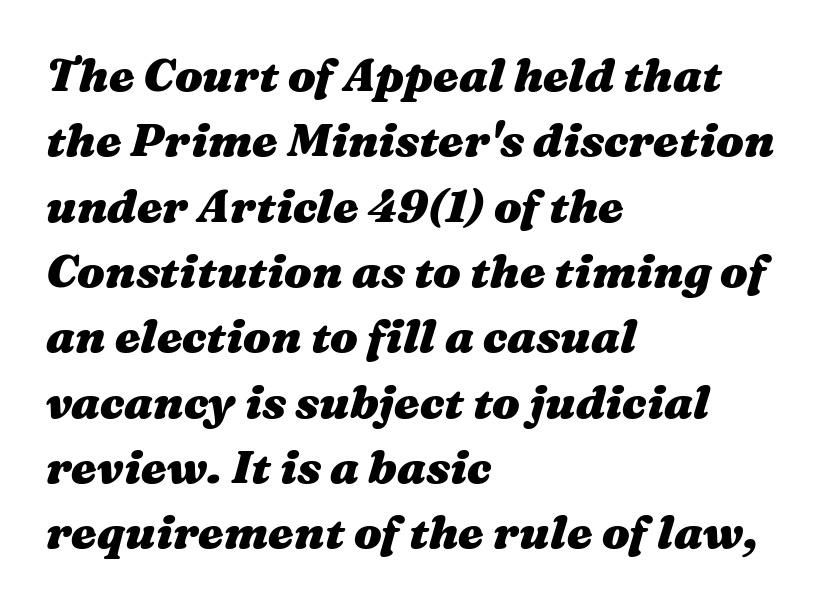
The image shows 46 px heavy, wide type, italic (leaning right); set left-aligned, normal line spacing (1.42x), normal letter spacing, not underlined; medium stroke contrast and a medium x-height.
